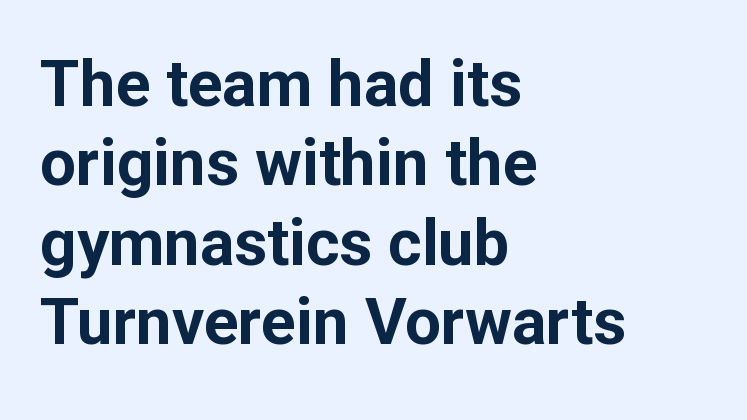
{"serif": "no", "italic": "no", "bold": "yes", "weight": "bold", "width": "normal", "stroke_contrast": "low", "x_height": "medium", "monospaced": "no", "underline": "no", "align": "left", "line_spacing_ratio": 1.24, "letter_spacing": "normal", "letter_spacing_em": 0.0, "glyph_px": 64}
